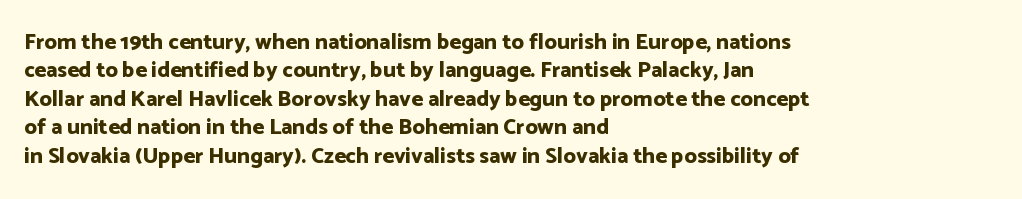
The image shows 22 px bold type, upright; set left-aligned, normal line spacing (1.29x), normal letter spacing, not underlined.
